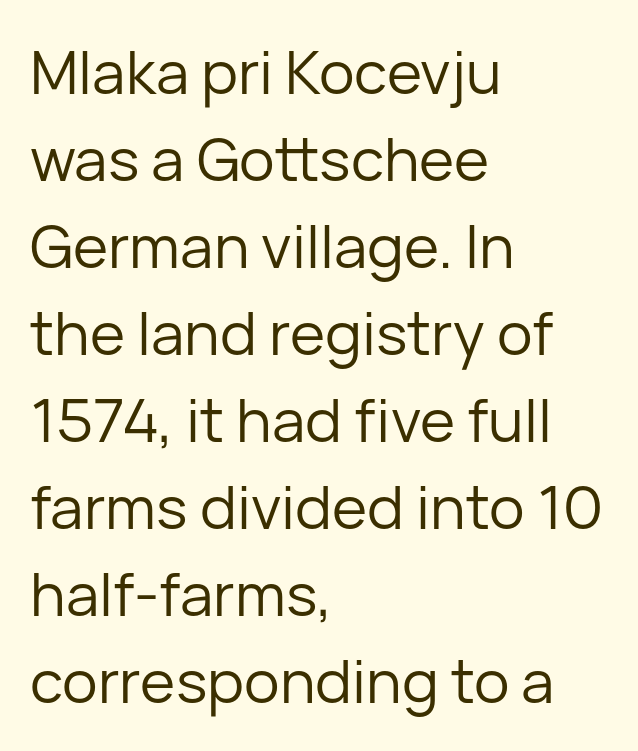
The typeface chosen for these lines omits serifs. This sample uses an upright cut, with every glyph sitting square on the baseline. The letterforms sit shoulder to shoulder at normal distance. Descenders hang freely into open space. A typesetter would call this proportional, since set widths differ per character. Evenly set lines give the paragraph a standard silhouette.
